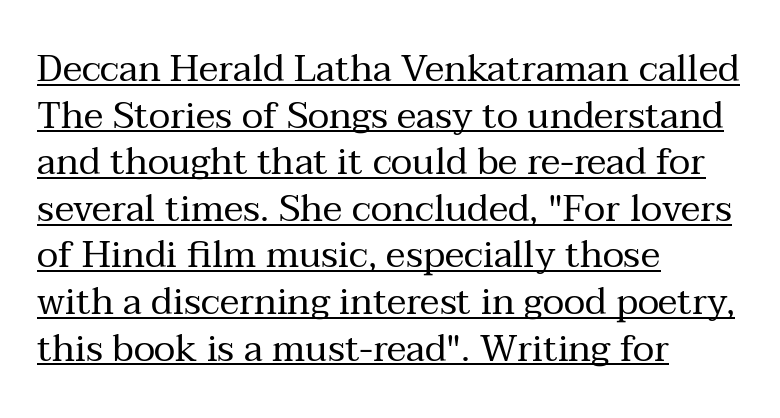
Q: Is the text bold? A: No.
Q: Is the text italic (slanted)? A: No, it is upright.
Q: Is the typeface a serif or a sans-serif typeface? A: Serif.
Q: Is the text underlined? A: Yes.
Q: How is the paragraph aligned? A: Left-aligned.
Q: Is the spacing between letters normal or unusually wide? A: Normal.
Q: Is the spacing between lines tight, normal or loose? A: Normal.
Q: Width (condensed, normal, or wide)? A: Normal.
Q: Stroke contrast? A: Medium.
Q: x-height? A: Medium.
Q: Monospaced? A: No.
